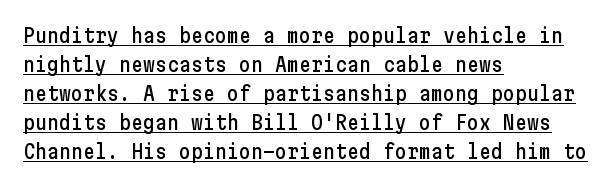
The image shows 20 px text type, upright; set left-aligned, normal line spacing (1.45x), normal letter spacing, underlined.
